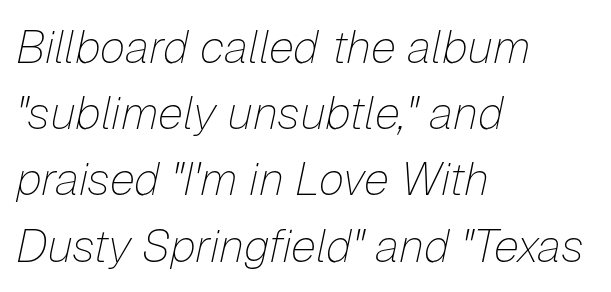
The image shows 46 px thin type, italic (leaning right); set left-aligned, normal line spacing (1.44x), normal letter spacing, not underlined; low stroke contrast and a medium x-height.
